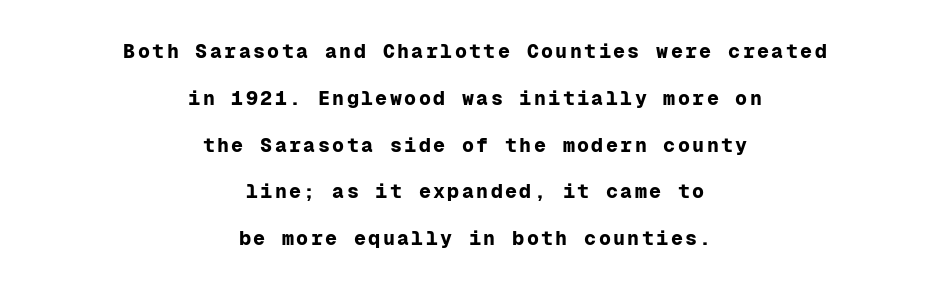
Q: Is the text bold? A: Yes.
Q: Is the text italic (slanted)? A: No, it is upright.
Q: Is the text underlined? A: No.
Q: How is the paragraph aligned? A: Centered.
Q: Is the spacing between lines tight, normal or loose? A: Loose.
